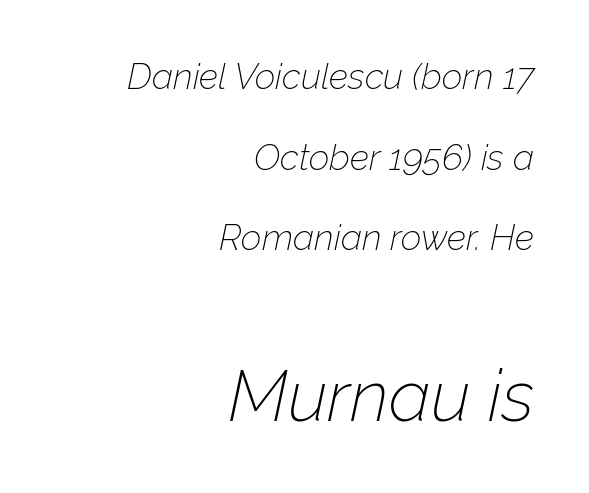
Q: Is the text bold? A: No.
Q: Is the text italic (slanted)? A: Yes, it leans right by about 12 degrees.
Q: Is the text underlined? A: No.
Q: How is the paragraph aligned? A: Right-aligned.
Q: Is the spacing between letters normal or unusually wide? A: Normal.
Q: Is the spacing between lines tight, normal or loose? A: Loose.
Q: Which block of text is set in a larger size, the first (top) or the second (bottom)? A: The second (bottom) one.
Q: Width (condensed, normal, or wide)? A: Normal.
Q: Stroke contrast? A: Low.
Q: x-height? A: Medium.
Q: Monospaced? A: No.
